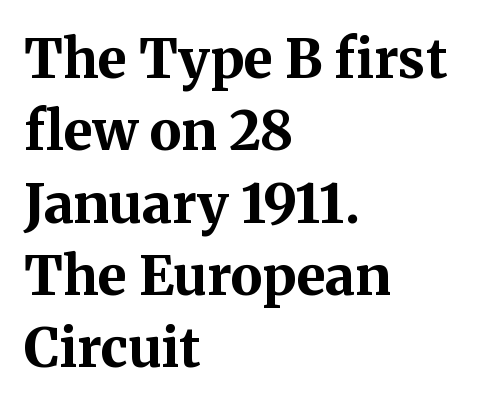
Q: Is the text bold? A: Yes.
Q: Is the text italic (slanted)? A: No, it is upright.
Q: Is the typeface a serif or a sans-serif typeface? A: Serif.
Q: Is the text underlined? A: No.
Q: How is the paragraph aligned? A: Left-aligned.
Q: Is the spacing between letters normal or unusually wide? A: Normal.
Q: Is the spacing between lines tight, normal or loose? A: Normal.
Q: Width (condensed, normal, or wide)? A: Normal.
Q: Stroke contrast? A: Medium.
Q: x-height? A: Medium.
Q: Monospaced? A: No.
